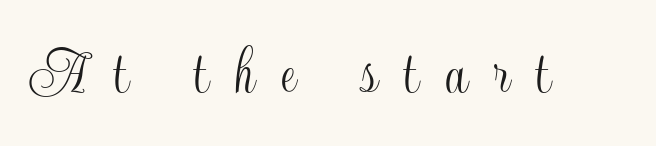
The image shows 69 px condensed type; set unusually wide letter spacing (+0.38 em), not underlined; a small x-height.
